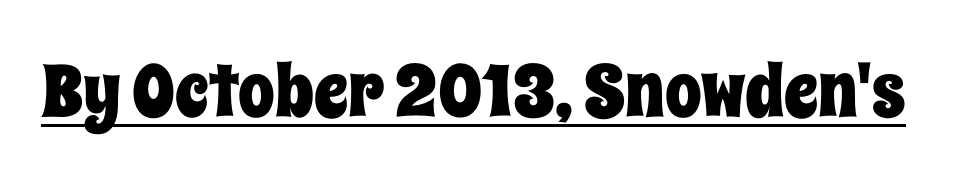
Note the varied advance widths — an 'i' is clearly narrower than an 'm'. Rendered with straight, roman letterforms. Words appear dense and cohesive because spacing is normal. The rendering uses the underline text-decoration.
